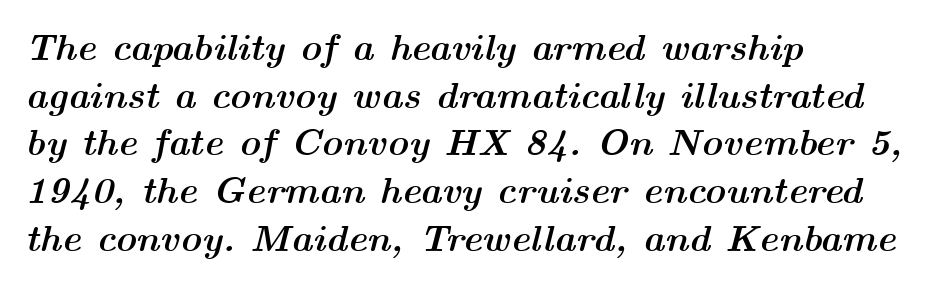
The image shows 37 px semibold, wide type, italic (leaning right); set left-aligned, normal line spacing (1.29x), normal letter spacing, not underlined; medium stroke contrast and a medium x-height.
